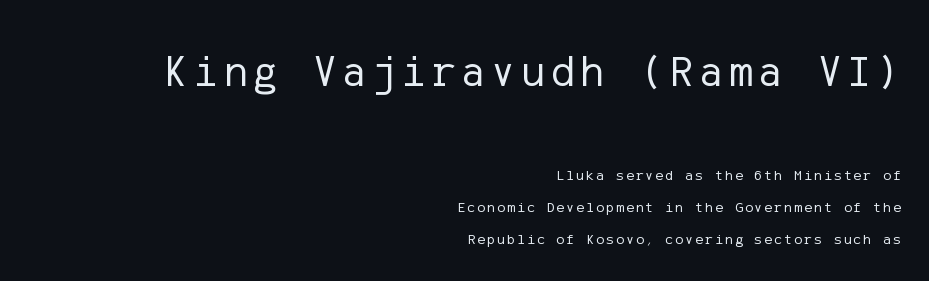
Q: Is the text bold? A: No.
Q: Is the text italic (slanted)? A: No, it is upright.
Q: Is the typeface a serif or a sans-serif typeface? A: Sans-serif.
Q: Is the text underlined? A: No.
Q: How is the paragraph aligned? A: Right-aligned.
Q: Is the spacing between lines tight, normal or loose? A: Loose.
Q: Which block of text is set in a larger size, the first (top) or the second (bottom)? A: The first (top) one.
Q: Width (condensed, normal, or wide)? A: Normal.
Q: Stroke contrast? A: Low.
Q: x-height? A: Medium.
